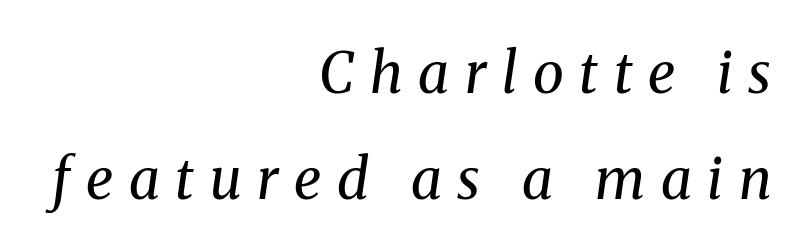
Just letters on the line, the space beneath them empty. Ink coverage per letter is moderate at most. To sum up the face: it has serifs. All the whitespace from short lines collects on the left.
